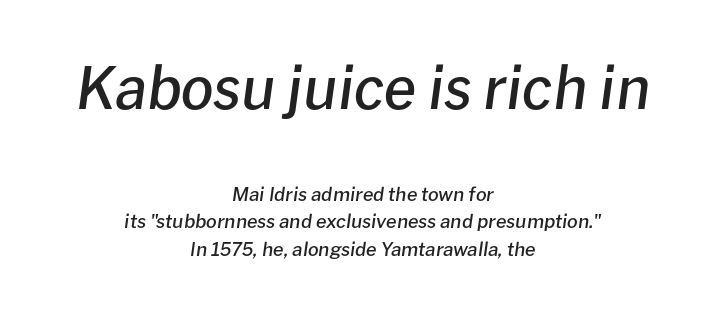
{"italic": "yes", "lean": "right", "slant_degrees": 8, "bold": "semi", "weight": "semibold", "width": "normal", "stroke_contrast": "low", "x_height": "medium", "monospaced": "no", "underline": "no", "align": "center", "line_spacing": "normal", "line_spacing_ratio": 1.44, "letter_spacing": "normal", "letter_spacing_em": 0.0, "larger_block": "first", "size_ratio": 3.05, "glyph_px": 58}
